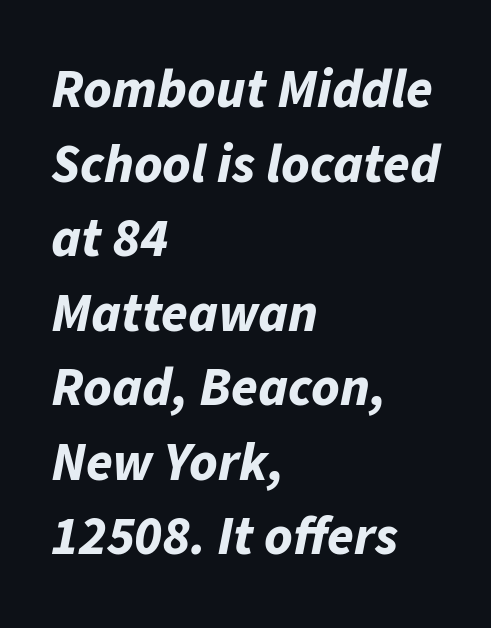
The image shows 54 px bold type, italic (leaning right); set left-aligned, normal line spacing (1.38x), normal letter spacing, not underlined; low stroke contrast and a medium x-height.
